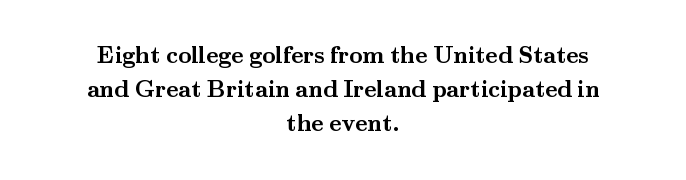
Q: Is the text bold? A: Yes.
Q: Is the text italic (slanted)? A: No, it is upright.
Q: Is the text underlined? A: No.
Q: How is the paragraph aligned? A: Centered.
Q: Is the spacing between letters normal or unusually wide? A: Normal.
Q: Is the spacing between lines tight, normal or loose? A: Normal.
